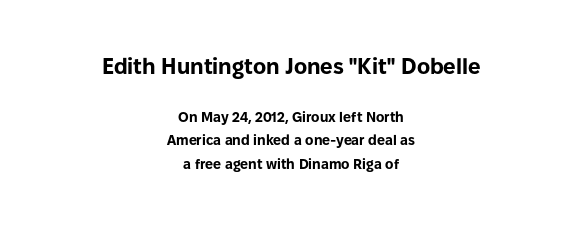
{"italic": "no", "bold": "yes", "underline": "no", "align": "center", "line_spacing": "normal", "line_spacing_ratio": 1.68, "letter_spacing": "normal", "letter_spacing_em": 0.0, "larger_block": "first", "size_ratio": 1.57, "glyph_px": 22}
